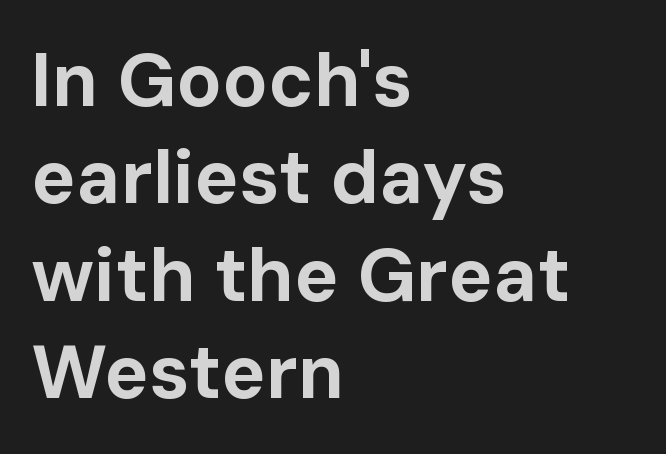
Strokes here are thick enough to call this a true bold. A typesetter would call this zero additional tracking. The passage shown stacks its lines at a standard gap. A typesetter would mark this as roman, not italic. A classic flush-left, rag-right setting is used for this passage.
